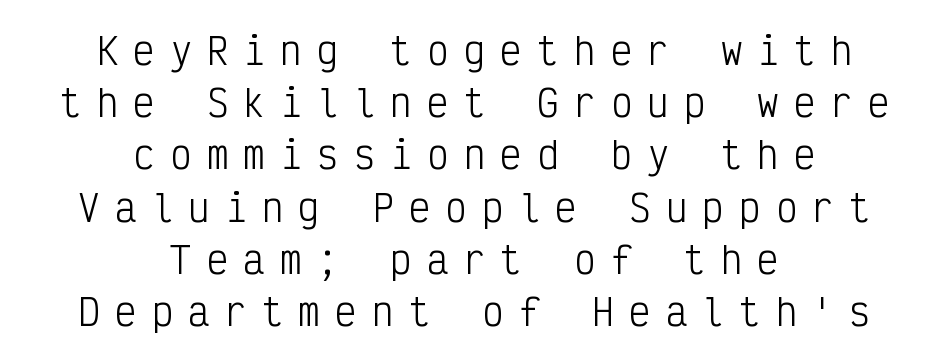
The image shows 36 px light, condensed sans-serif type, upright, monospaced; set centered, normal line spacing (1.45x), unusually wide letter spacing (+0.42 em), not underlined; low stroke contrast and a medium x-height.
